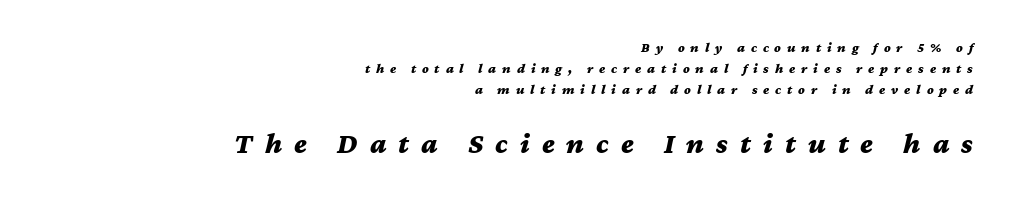
Between these two stacked blocks, the lower one wins on size. The passage shown has open, widely tracked lettering throughout. Reading down the column, the eye jumps a familiar distance to each next line. Looking at the ascenders, they clearly lean. Typeset ragged left — the right edge is the straight one. Any mark beneath the type? The region is blank.
